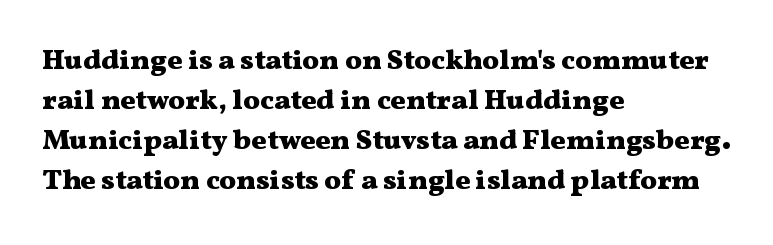
{"serif": "yes", "italic": "no", "bold": "yes", "weight": "heavy", "width": "wide", "stroke_contrast": "medium", "x_height": "medium", "monospaced": "no", "underline": "no", "align": "left", "line_spacing": "normal", "line_spacing_ratio": 1.43, "letter_spacing": "normal", "letter_spacing_em": 0.0, "glyph_px": 28}
